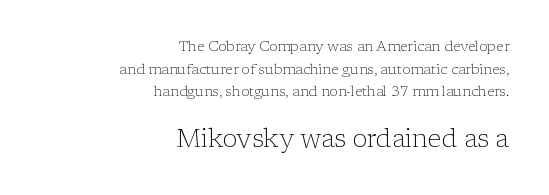
The image shows 25 px text type, upright; set right-aligned, normal line spacing (1.62x), normal letter spacing, not underlined; the second (bottom) block is 1.79x larger.
